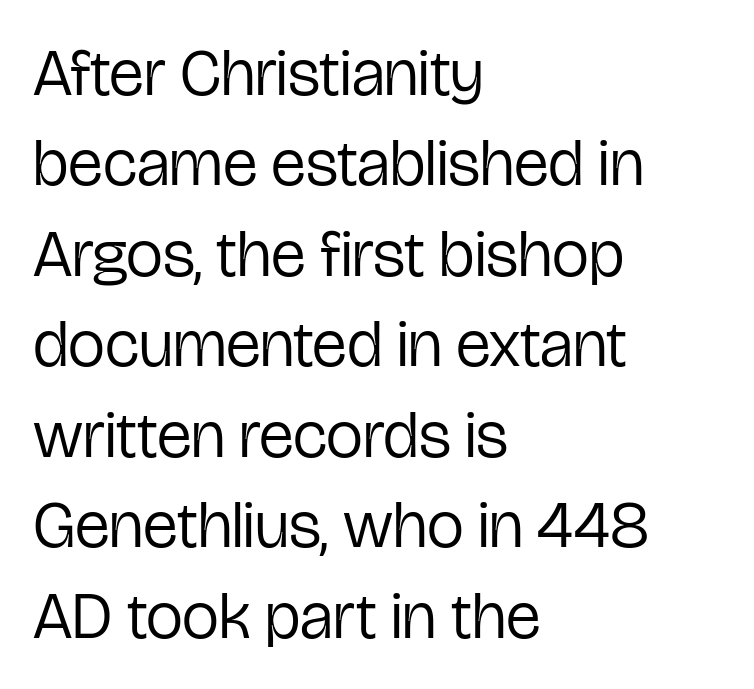
Q: Is the text bold? A: No.
Q: Is the text italic (slanted)? A: No, it is upright.
Q: Is the typeface a serif or a sans-serif typeface? A: Sans-serif.
Q: Is the text underlined? A: No.
Q: How is the paragraph aligned? A: Left-aligned.
Q: Is the spacing between letters normal or unusually wide? A: Normal.
Q: Is the spacing between lines tight, normal or loose? A: Normal.
Q: Width (condensed, normal, or wide)? A: Condensed.
Q: Stroke contrast? A: Low.
Q: x-height? A: Medium.
Q: Monospaced? A: No.
